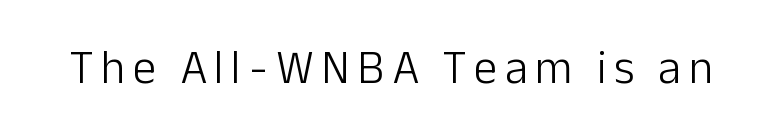
The image shows 47 px light sans-serif type, upright; set not underlined; low stroke contrast and a medium x-height.
